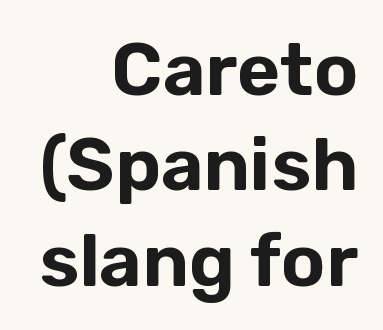
Q: Is the text italic (slanted)? A: No, it is upright.
Q: Is the typeface a serif or a sans-serif typeface? A: Sans-serif.
Q: Is the text underlined? A: No.
Q: How is the paragraph aligned? A: Right-aligned.
Q: Is the spacing between letters normal or unusually wide? A: Normal.
Q: Is the spacing between lines tight, normal or loose? A: Normal.
Q: Width (condensed, normal, or wide)? A: Normal.
Q: Stroke contrast? A: Low.
Q: x-height? A: Medium.
Q: Monospaced? A: No.
